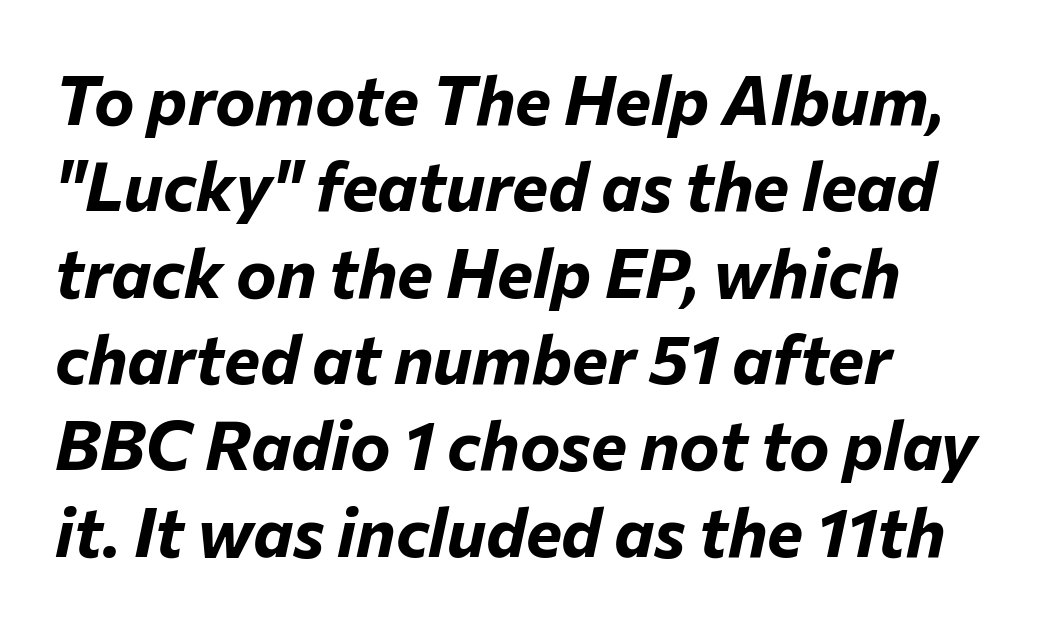
{"italic": "yes", "lean": "right", "slant_degrees": 12, "bold": "yes", "weight": "bold", "width": "normal", "stroke_contrast": "low", "x_height": "medium", "monospaced": "no", "underline": "no", "align": "left", "line_spacing": "normal", "line_spacing_ratio": 1.27, "letter_spacing": "normal", "letter_spacing_em": 0.0, "glyph_px": 68}
